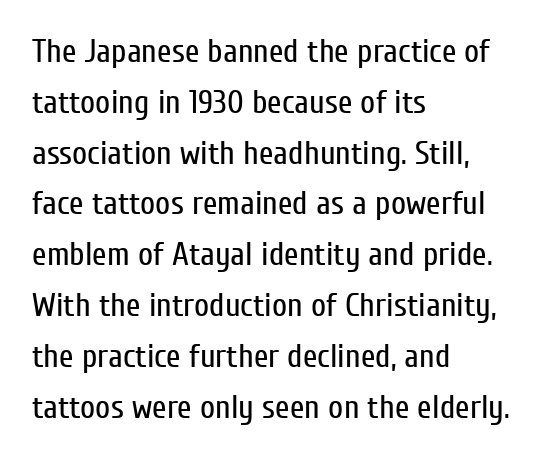
{"serif": "no", "italic": "no", "bold": "no", "weight": "regular", "width": "condensed", "stroke_contrast": "low", "x_height": "medium", "monospaced": "no", "underline": "no", "align": "left", "line_spacing": "normal", "line_spacing_ratio": 1.54, "letter_spacing": "normal", "letter_spacing_em": 0.0, "glyph_px": 33}
